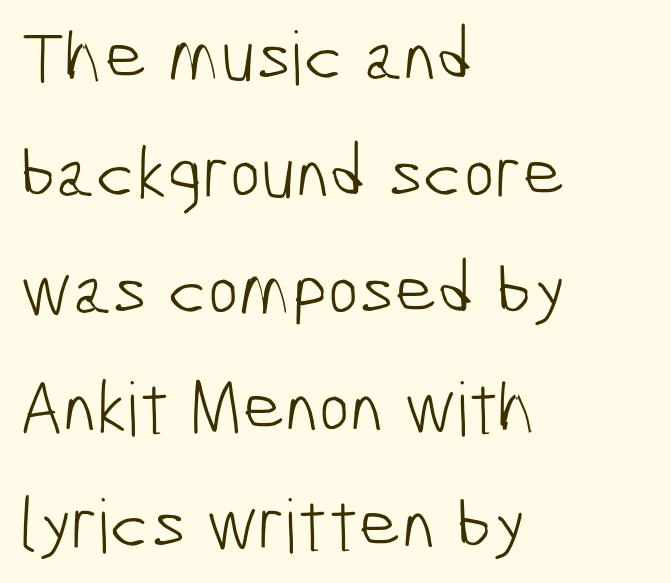
{"serif": "no", "bold": "no", "weight": "light", "width": "condensed", "stroke_contrast": "low", "x_height": "medium", "monospaced": "no", "underline": "no", "align": "left", "line_spacing": "normal", "line_spacing_ratio": 1.58, "letter_spacing": "normal", "letter_spacing_em": 0.0, "glyph_px": 74}
